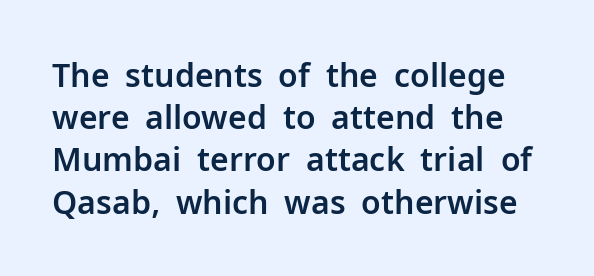
The image shows 32 px sans-serif type, upright; set normal line spacing (1.32x), normal letter spacing, not underlined; low stroke contrast and a medium x-height.
